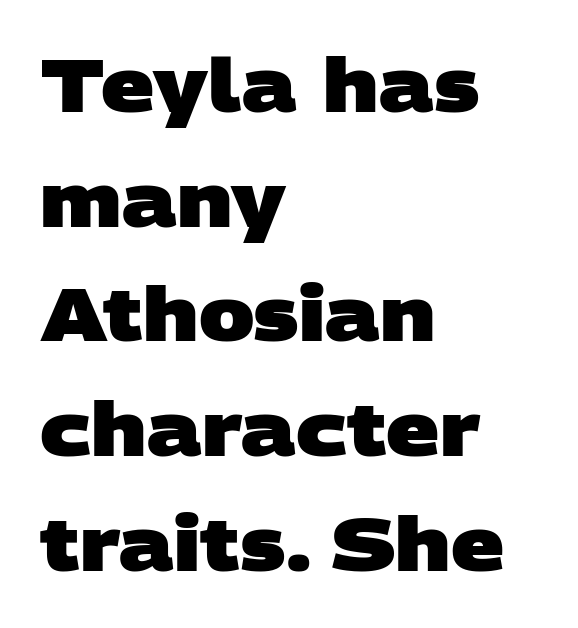
Q: Is the text bold? A: Yes.
Q: Is the typeface a serif or a sans-serif typeface? A: Sans-serif.
Q: Is the text underlined? A: No.
Q: How is the paragraph aligned? A: Left-aligned.
Q: Is the spacing between letters normal or unusually wide? A: Normal.
Q: Is the spacing between lines tight, normal or loose? A: Normal.
Q: Width (condensed, normal, or wide)? A: Wide.
Q: Stroke contrast? A: Low.
Q: x-height? A: Large.
Q: Monospaced? A: No.
